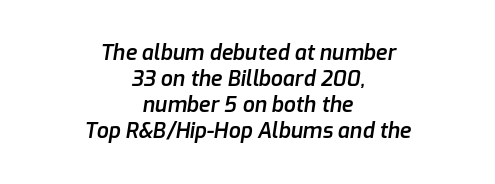
The image shows 21 px text type, italic (leaning right); set centered, line spacing 1.24x, normal letter spacing, not underlined.
